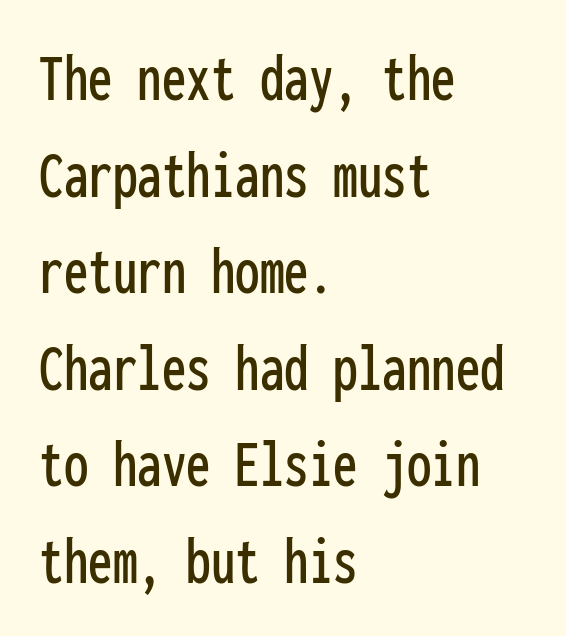
Q: Is the text italic (slanted)? A: No, it is upright.
Q: Is the typeface a serif or a sans-serif typeface? A: Sans-serif.
Q: Is the text underlined? A: No.
Q: How is the paragraph aligned? A: Left-aligned.
Q: Is the spacing between letters normal or unusually wide? A: Normal.
Q: Is the spacing between lines tight, normal or loose? A: Normal.
Q: Width (condensed, normal, or wide)? A: Condensed.
Q: Stroke contrast? A: Low.
Q: x-height? A: Medium.
Q: Monospaced? A: Yes.
